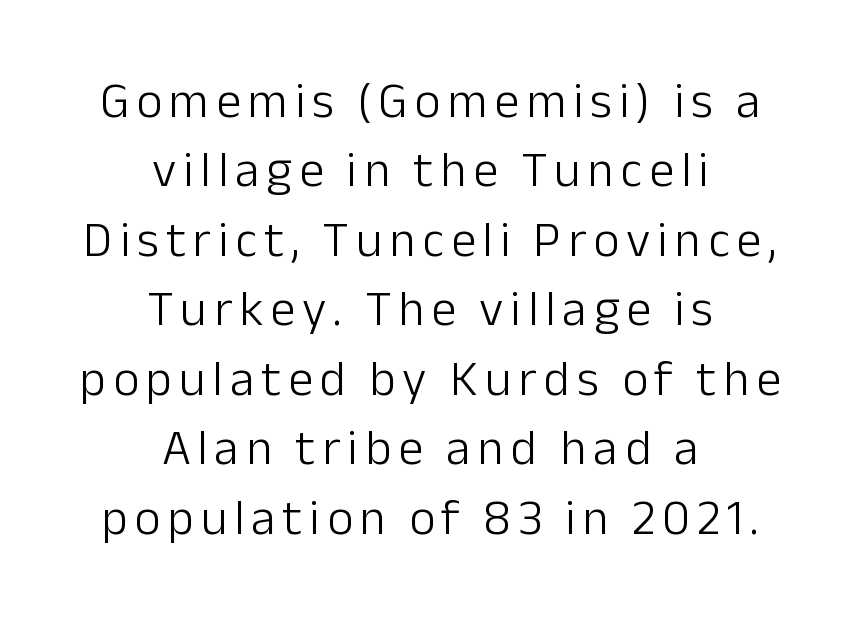
The image shows 50 px light sans-serif type, upright; set centered, normal line spacing (1.39x), not underlined; low stroke contrast and a medium x-height.
